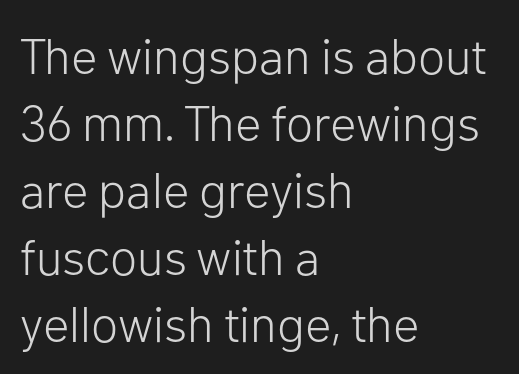
Q: Is the text bold? A: No.
Q: Is the text italic (slanted)? A: No, it is upright.
Q: Is the typeface a serif or a sans-serif typeface? A: Sans-serif.
Q: Is the text underlined? A: No.
Q: How is the paragraph aligned? A: Left-aligned.
Q: Is the spacing between letters normal or unusually wide? A: Normal.
Q: Is the spacing between lines tight, normal or loose? A: Normal.
Q: Width (condensed, normal, or wide)? A: Normal.
Q: Stroke contrast? A: Low.
Q: x-height? A: Medium.
Q: Monospaced? A: No.
